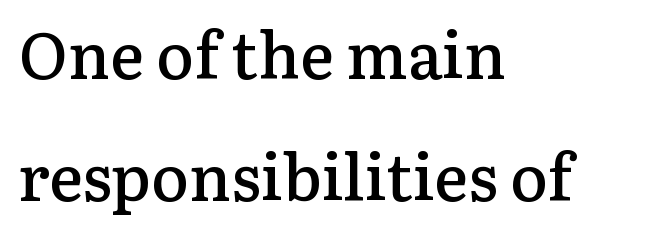
Nobody touched the tracking dial on this one. Old-style or modern, the face here clearly has serifs. This rendering features lettering with no underline. Ascenders rise straight up at ninety degrees.
